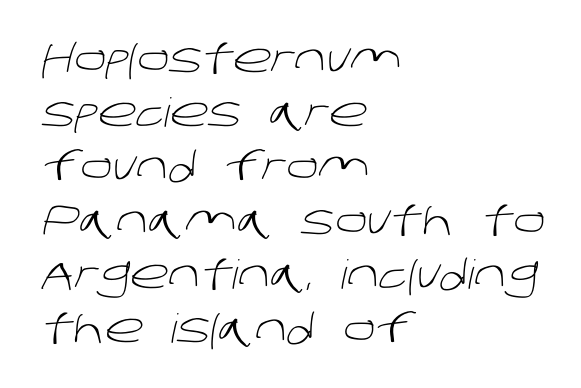
The image shows 40 px light sans-serif type; set left-aligned, normal line spacing (1.35x), normal letter spacing, not underlined; low stroke contrast and a large x-height.
